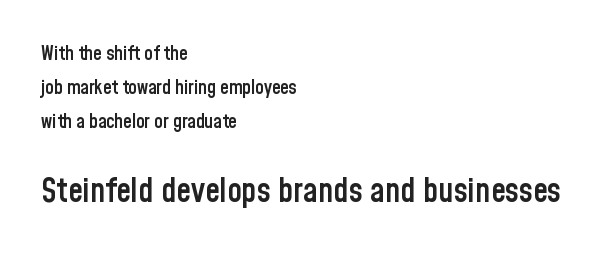
Typesetter's note: demi weight, one step under bold. Every stem runs plumb, perpendicular to the baseline. Only glyphs here, with clear space below each row. A student would notice the bottom passage is typeset larger than what precedes it. The rendering shows plain stroke endings on the letterforms — a sans-serif design.
